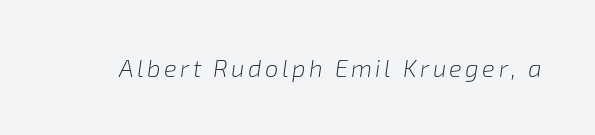
{"italic": "yes", "lean": "right", "slant_degrees": 8, "bold": "no", "underline": "no", "glyph_px": 24}
